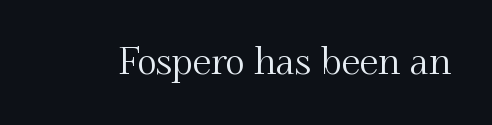
Q: Is the text italic (slanted)? A: No, it is upright.
Q: Is the typeface a serif or a sans-serif typeface? A: Serif.
Q: Is the text underlined? A: No.
Q: Is the spacing between letters normal or unusually wide? A: Normal.
Q: Width (condensed, normal, or wide)? A: Normal.
Q: Stroke contrast? A: Medium.
Q: x-height? A: Small.
Q: Monospaced? A: No.
